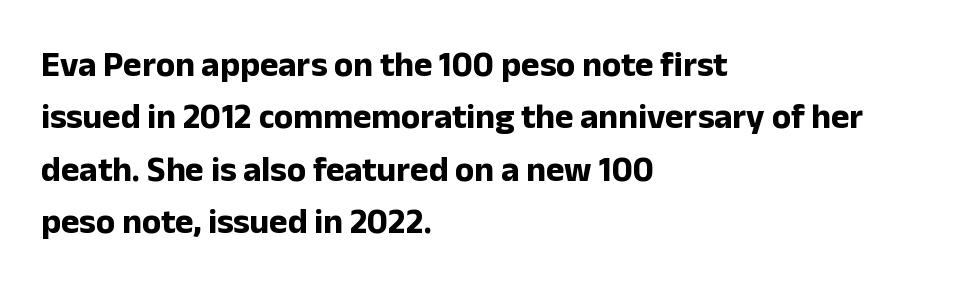
The passage is arranged the way most books set body copy — flush left. The space beneath each line is pristine and unruled. Are there feet on the stems? There aren't — it's a sans. There is no visible air inserted between adjacent glyphs. Nope, not italic — everything's standing straight. Note the varied advance widths — an 'i' is clearly narrower than an 'm'.
